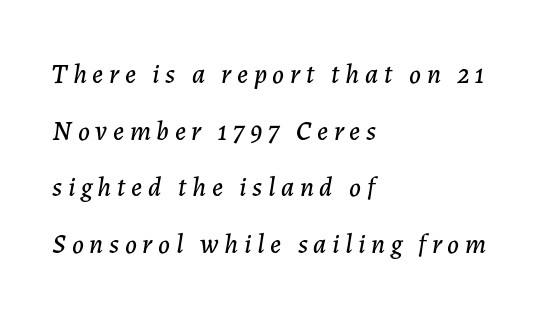
{"italic": "yes", "lean": "right", "slant_degrees": 7, "underline": "no", "align": "left", "line_spacing": "loose", "line_spacing_ratio": 2.1, "letter_spacing": "wide", "letter_spacing_em": 0.21, "glyph_px": 27}
